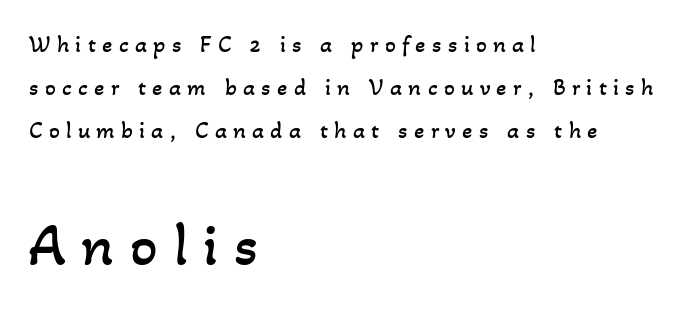
Q: Is the text bold? A: No.
Q: Is the text underlined? A: No.
Q: How is the paragraph aligned? A: Left-aligned.
Q: Is the spacing between letters normal or unusually wide? A: Unusually wide.
Q: Which block of text is set in a larger size, the first (top) or the second (bottom)? A: The second (bottom) one.
Q: Width (condensed, normal, or wide)? A: Normal.
Q: Stroke contrast? A: Low.
Q: x-height? A: Small.
Q: Monospaced? A: No.
